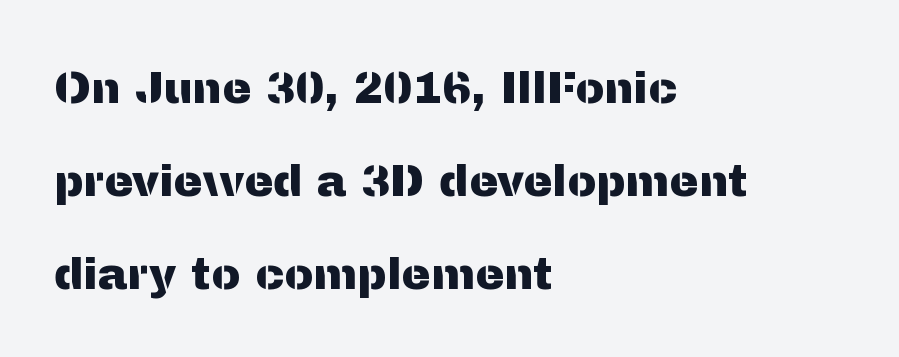
The image shows 44 px sans-serif type, upright; set left-aligned, loose line spacing (2.11x), normal letter spacing, not underlined; medium stroke contrast and a medium x-height.
